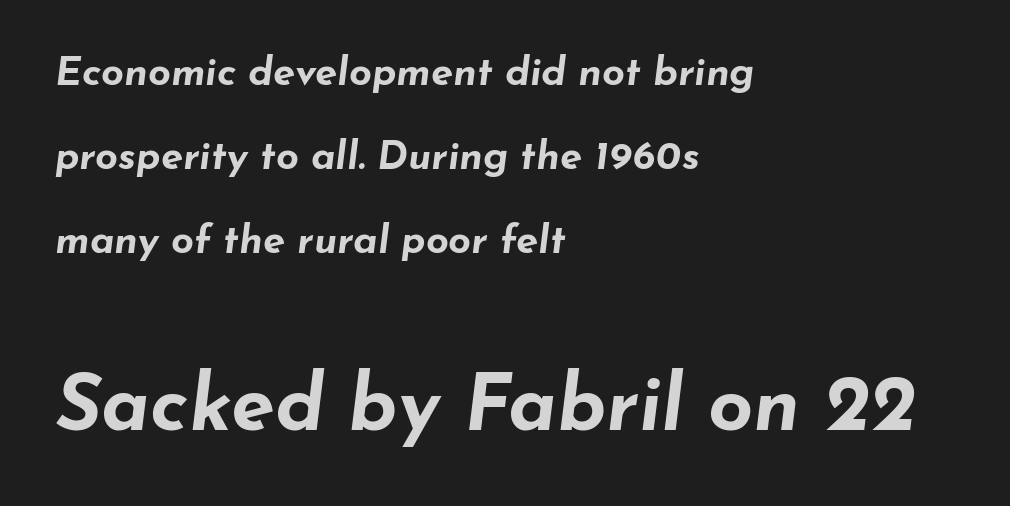
The image shows 79 px bold, wide type, italic (leaning right); set left-aligned, loose line spacing (2.1x), normal letter spacing, not underlined; the second (bottom) block is 1.98x larger; low stroke contrast and a small x-height.
